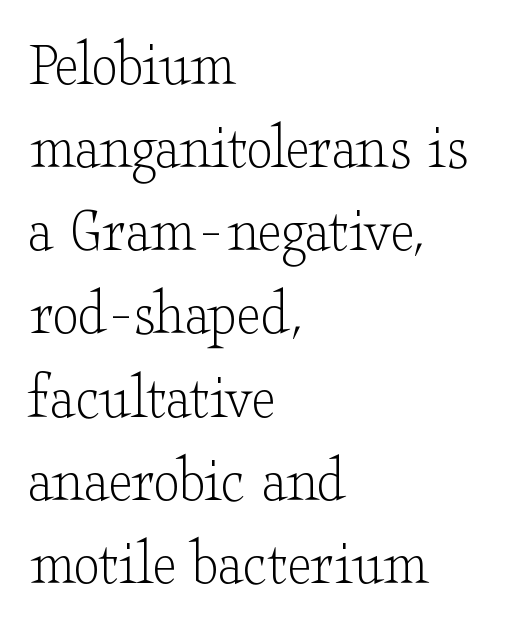
These lines sit exactly where default settings would place them. The typesetter chose a ragged-right arrangement here. Note the varied advance widths — an 'i' is clearly narrower than an 'm'. Unbolded letterforms with no extra heft. Check where the strokes stop: tiny serifs finish them off. The area under the type is left untouched.
